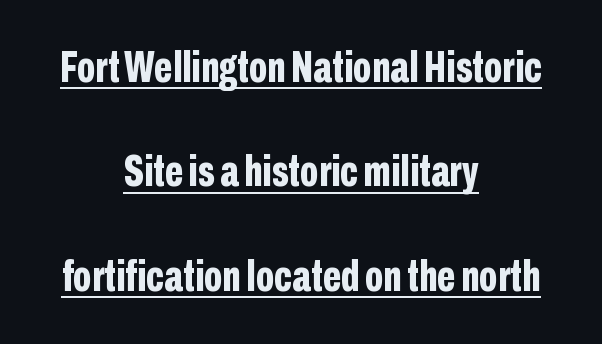
{"serif": "no", "italic": "no", "bold": "yes", "weight": "bold", "width": "condensed", "stroke_contrast": "low", "x_height": "medium", "monospaced": "no", "underline": "yes", "align": "center", "line_spacing": "loose", "line_spacing_ratio": 2.37, "letter_spacing": "normal", "letter_spacing_em": 0.0, "glyph_px": 44}
